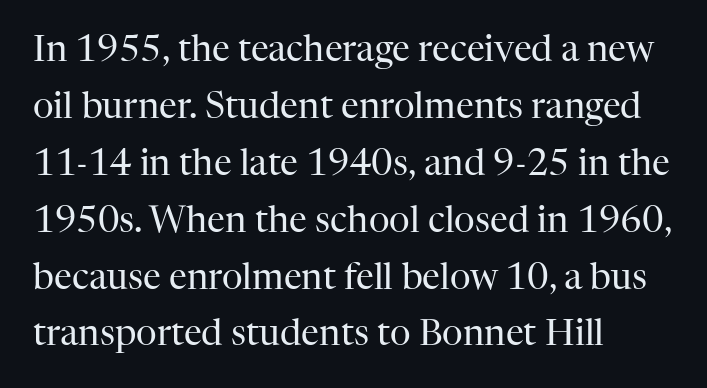
The image shows 36 px regular-weight serif type, upright; set left-aligned, normal line spacing (1.58x), normal letter spacing, not underlined; high stroke contrast and a medium x-height.
